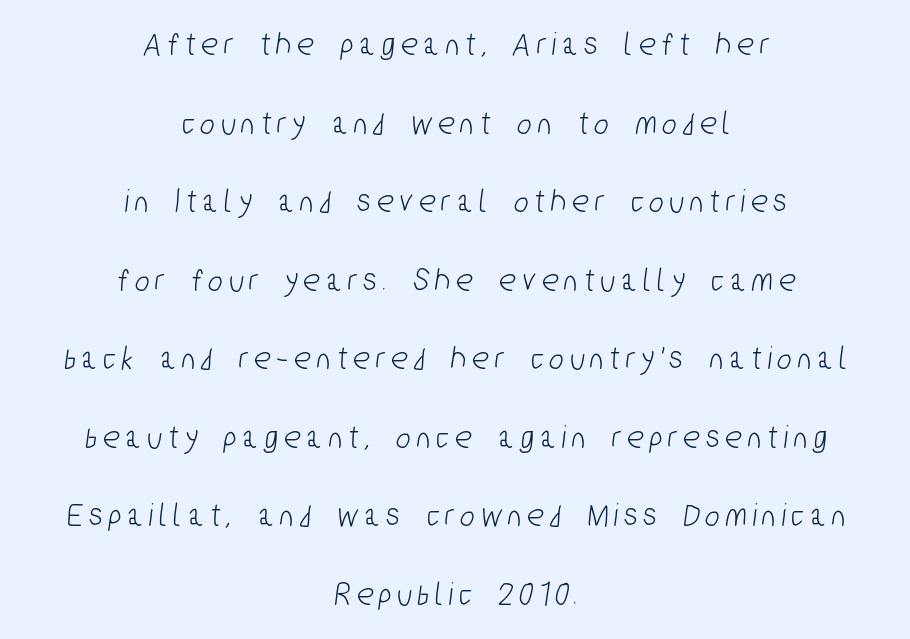
Q: Is the typeface a serif or a sans-serif typeface? A: Sans-serif.
Q: Is the text underlined? A: No.
Q: How is the paragraph aligned? A: Centered.
Q: Is the spacing between lines tight, normal or loose? A: Loose.
Q: Width (condensed, normal, or wide)? A: Condensed.
Q: Stroke contrast? A: Low.
Q: x-height? A: Medium.
Q: Monospaced? A: No.
